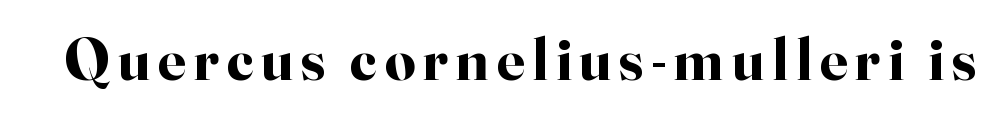
The image shows 60 px bold serif type, upright; set not underlined; high stroke contrast and a small x-height.
